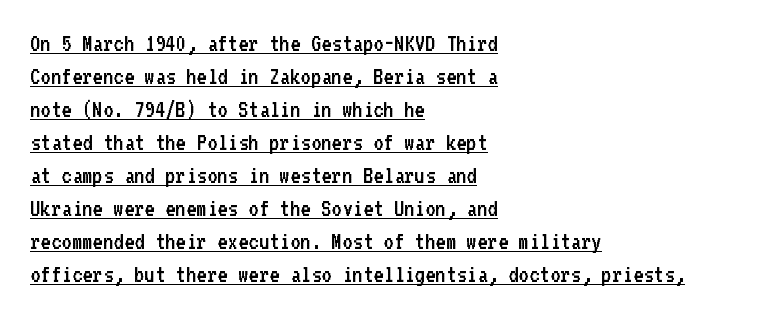
{"italic": "no", "bold": "no", "underline": "yes", "align": "left", "line_spacing": "normal", "line_spacing_ratio": 1.32, "letter_spacing": "normal", "letter_spacing_em": 0.0, "glyph_px": 25}
